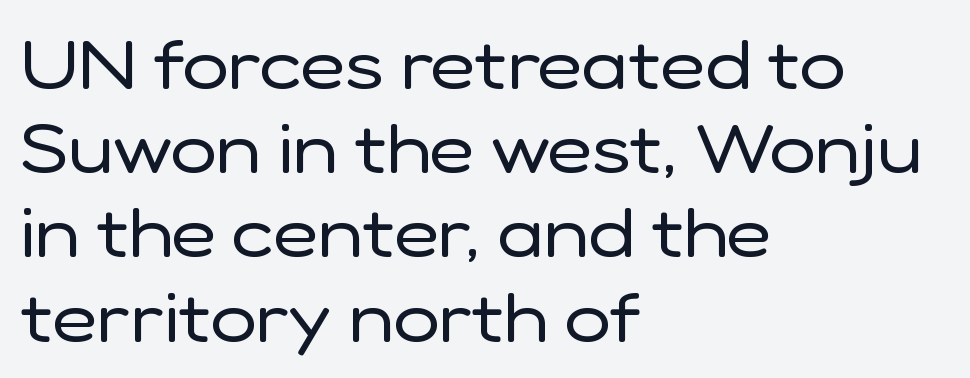
Here the designer chose a conventional face with non-uniform glyph widths. The typography opts for an upright posture over an oblique one. Reading down the block, your eye returns to a fixed left position each line. Descender tails drop into unmarked territory. This rendering leaves character spacing at its baseline value.
